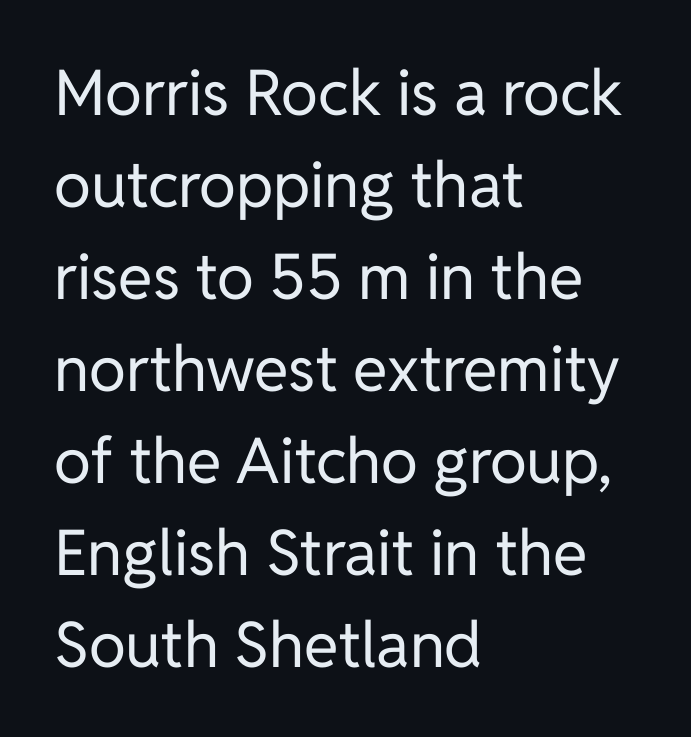
Decoration check: the copy has no underline. The text block is weighted toward the left margin, trailing off unevenly rightward. Each letter's strokes conclude bluntly, with no projecting serifs. Vertical stems look standard width or narrower in stroke.
